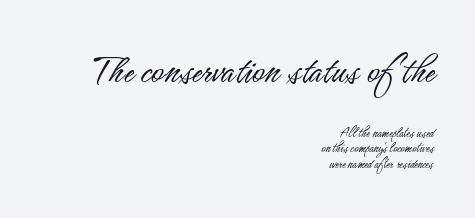
{"serif": "no", "bold": "no", "weight": "light", "width": "condensed", "stroke_contrast": "low", "x_height": "small", "monospaced": "no", "underline": "no", "align": "right", "line_spacing": "tight", "line_spacing_ratio": 1.12, "letter_spacing": "normal", "letter_spacing_em": 0.0, "larger_block": "first", "size_ratio": 3.0, "glyph_px": 42}
